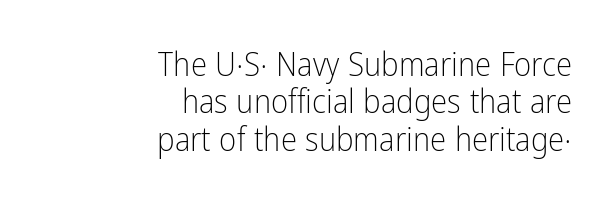
Varying glyph widths throughout — classic text-font behaviour. Anything drawn beneath the words? Only blank space. Regarding serifs, this sample does without them. A flush-right, rag-left setting is used for this passage.
